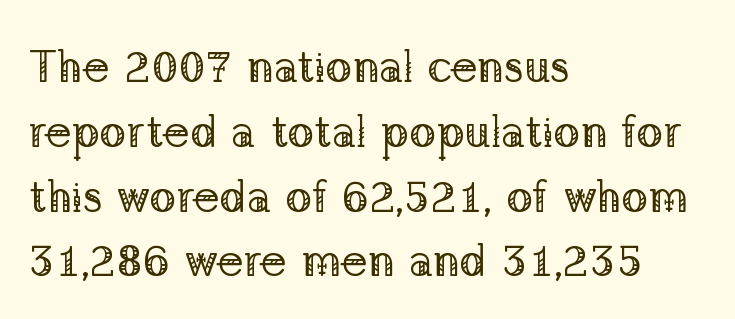
Here the glyphs are tracked normally, forming tight word shapes. Stroke thickness stays within the range of a standard reading face or lighter. Which margin do the lines hug? The left one — the right edge is uneven. Type without underlining.
